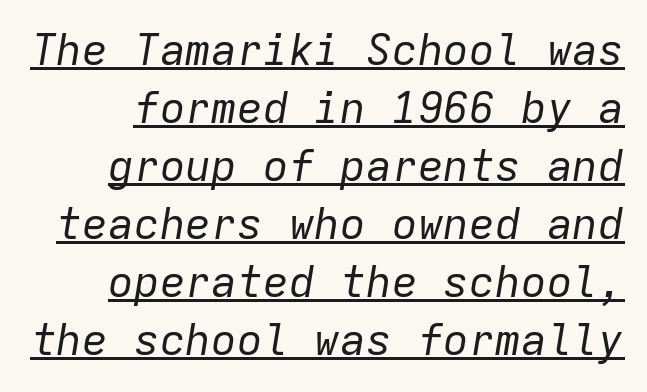
The image shows 43 px regular-weight type, italic (leaning right), monospaced; set normal line spacing (1.35x), normal letter spacing, underlined; low stroke contrast and a medium x-height.
